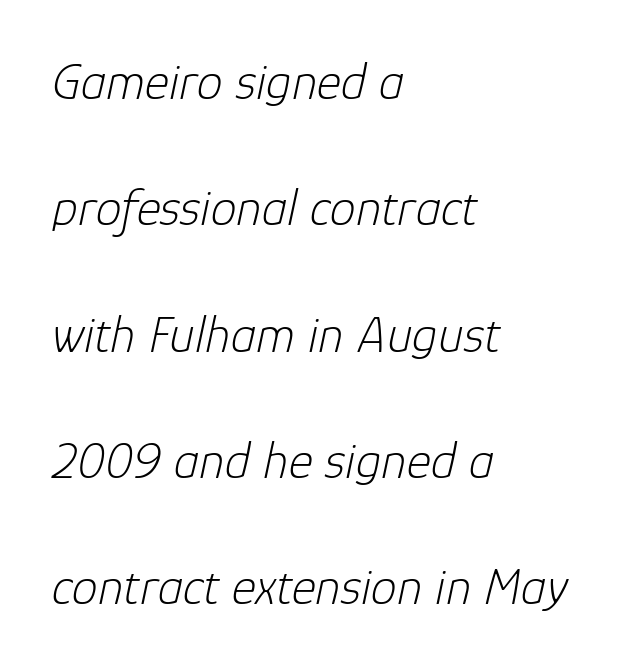
The image shows 52 px light type, italic (leaning right); set left-aligned, loose line spacing (2.43x), normal letter spacing, not underlined; low stroke contrast and a medium x-height.
